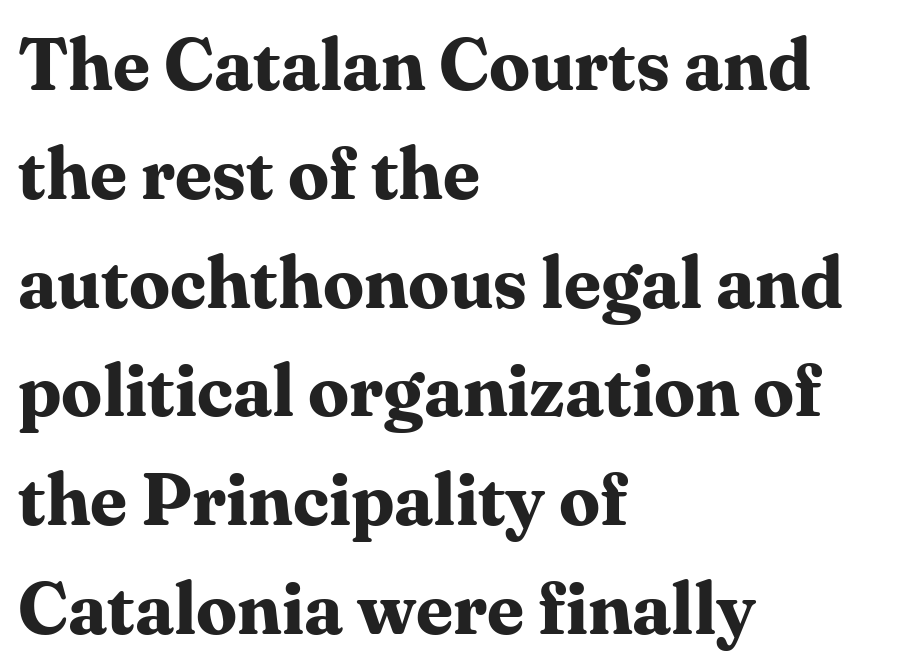
The block of text has a typical density, with ordinary space between rows. Little horizontal feet cap the strokes, marking this as serif type. Varying glyph widths throughout — classic text-font behaviour. Words float on clear page, feet unadorned.
